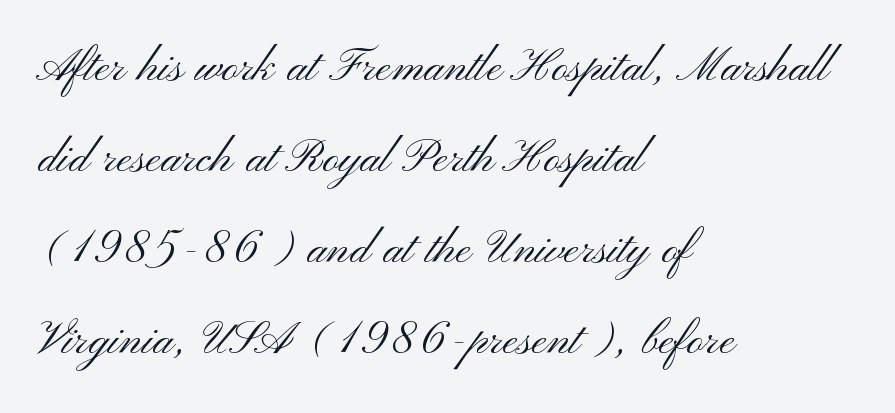
The image shows 58 px light, wide sans-serif type; set left-aligned, normal line spacing (1.57x), normal letter spacing, not underlined; medium stroke contrast and a small x-height.
